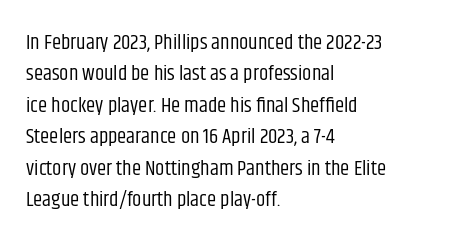
Each row of text sits above clean, open space. Italic? Not at all — the glyphs are vertical. Typeset ragged right — the left edge is the straight one. Each word holds together tightly as a unit, with standard inter-letter gaps. Interline gaps are of average width in this sample.
